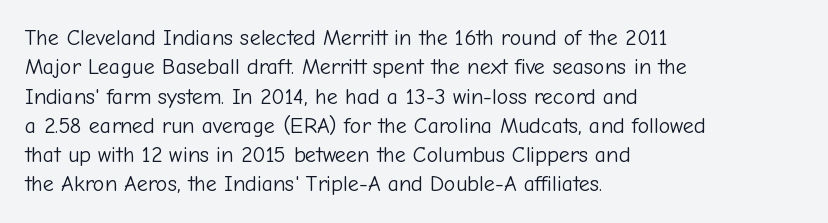
The image shows 22 px text type, upright; set left-aligned, normal line spacing (1.33x), normal letter spacing, not underlined.
